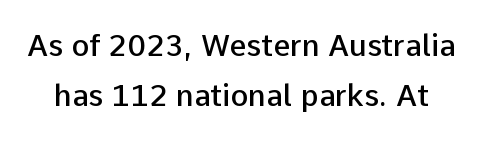
{"serif": "no", "italic": "no", "bold": "semi", "weight": "semibold", "width": "normal", "stroke_contrast": "low", "x_height": "medium", "monospaced": "no", "underline": "no", "line_spacing": "normal", "line_spacing_ratio": 1.68, "letter_spacing": "normal", "letter_spacing_em": 0.0, "glyph_px": 30}
